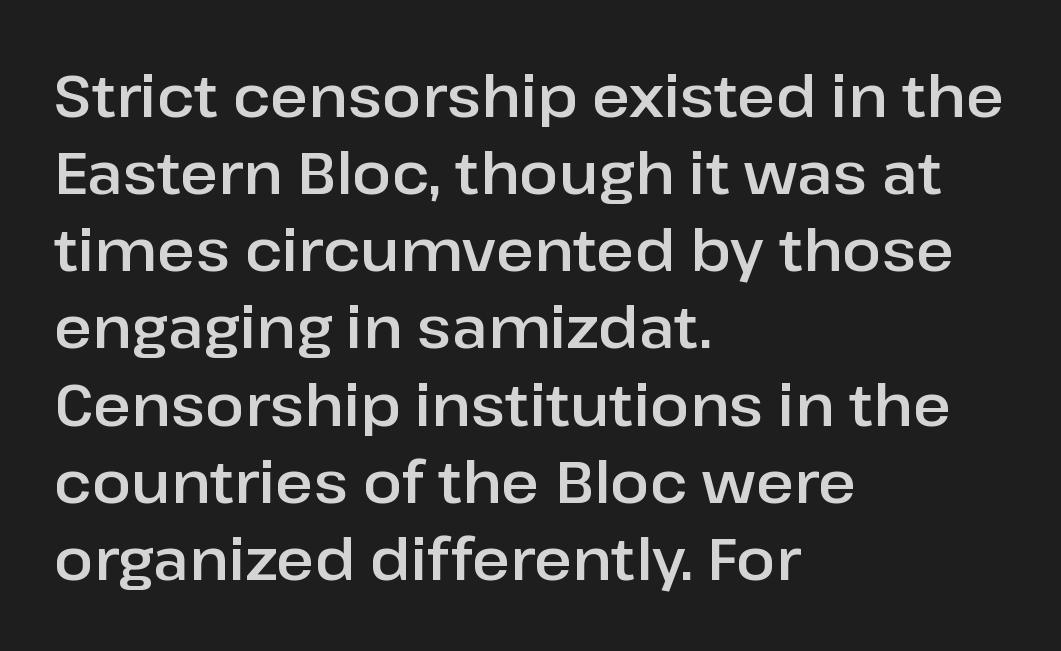
The image shows 58 px sans-serif type, upright; set left-aligned, normal line spacing (1.33x), normal letter spacing, not underlined; low stroke contrast and a medium x-height.
